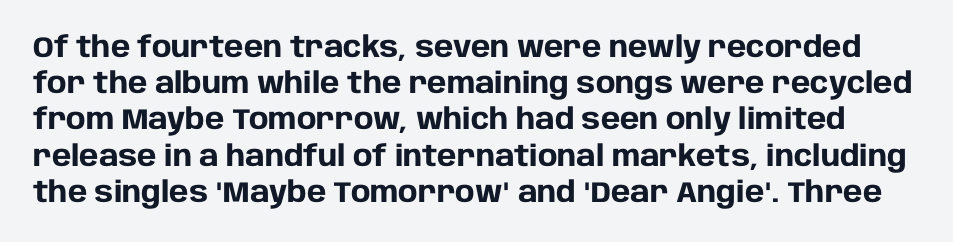
This rendering employs a face without finishing strokes, i.e., a sans-serif. Vertically, the passage feels balanced, rows spaced as you'd expect. Words appear dense and cohesive because spacing is normal. Letters rest on an invisible, unmarked baseline. How heavy is the stroke? Heavy — this is a bold.
